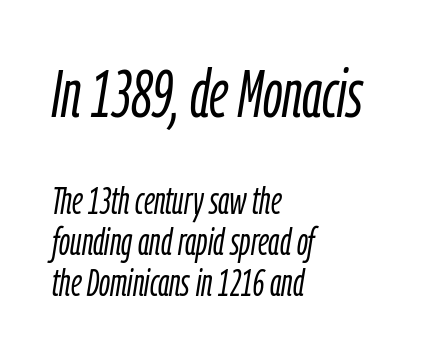
The image shows 67 px light, condensed type, italic (leaning right); set left-aligned, tight line spacing (1.07x), normal letter spacing, not underlined; the first (top) block is 1.76x larger; low stroke contrast and a medium x-height.
